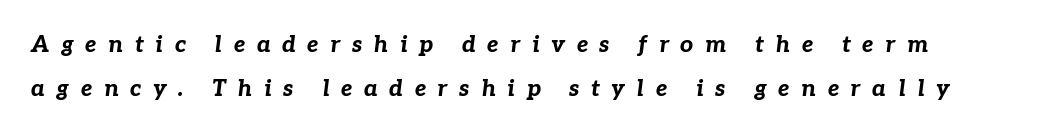
The image shows 23 px bold type, italic (leaning right); set left-aligned, loose line spacing (1.93x), unusually wide letter spacing (+0.5 em), not underlined.
